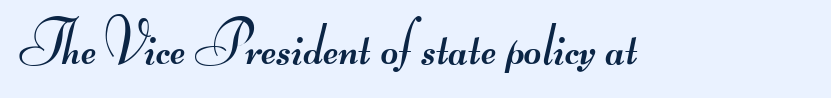
Spacing between characters is what you'd get straight out of the box. Note the varied advance widths — an 'i' is clearly narrower than an 'm'. Lines of text with bare space underneath. The glyphs in this specimen are sans serif. Think standard paragraph weight, or any step lighter than that.
